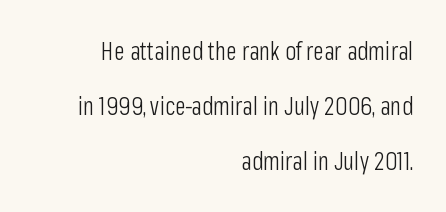
{"italic": "no", "bold": "no", "underline": "no", "align": "right", "line_spacing": "loose", "line_spacing_ratio": 2.21, "letter_spacing": "normal", "letter_spacing_em": 0.0, "glyph_px": 25}
